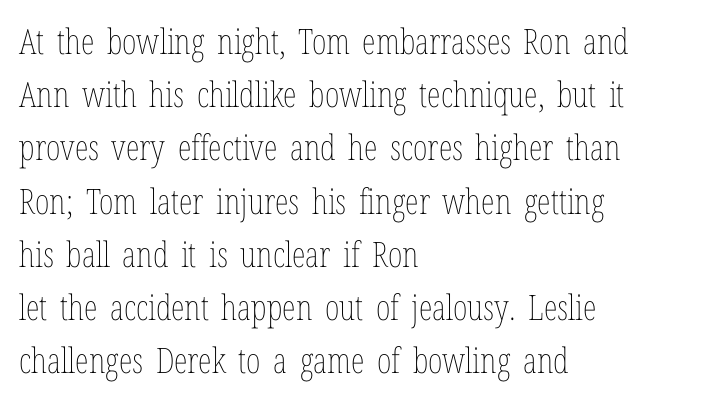
Q: Is the text bold? A: No.
Q: Is the text italic (slanted)? A: No, it is upright.
Q: Is the text underlined? A: No.
Q: How is the paragraph aligned? A: Left-aligned.
Q: Is the spacing between letters normal or unusually wide? A: Normal.
Q: Is the spacing between lines tight, normal or loose? A: Normal.
Q: Width (condensed, normal, or wide)? A: Condensed.
Q: Stroke contrast? A: Low.
Q: x-height? A: Medium.
Q: Monospaced? A: No.
